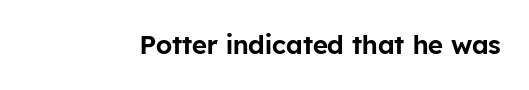
Is there any slant? The stems are plumb. Descenders are the only things crossing below the line. The line texture is even and compact thanks to regular tracking.
